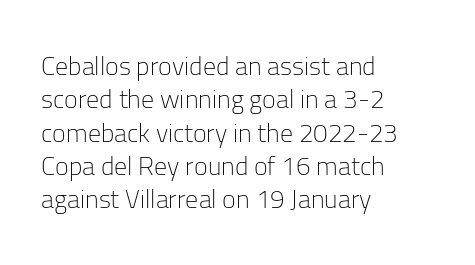
Compared with typical paragraphs, the rows here are spaced about the same. The letters stand straight up with perfectly vertical stems. Short and long lines alike share a common starting point at left. Is the stroke heavy? The answer is a plain regular-or-lighter. In terms of letterspacing, this is plain default setting. Just letters on the line, the space beneath them empty.
